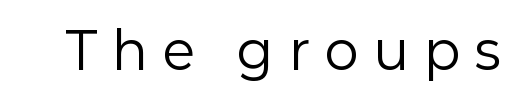
Q: Is the text bold? A: No.
Q: Is the text italic (slanted)? A: No, it is upright.
Q: Is the typeface a serif or a sans-serif typeface? A: Sans-serif.
Q: Is the text underlined? A: No.
Q: Is the spacing between letters normal or unusually wide? A: Unusually wide.
Q: Width (condensed, normal, or wide)? A: Normal.
Q: Stroke contrast? A: Low.
Q: x-height? A: Medium.
Q: Monospaced? A: No.
